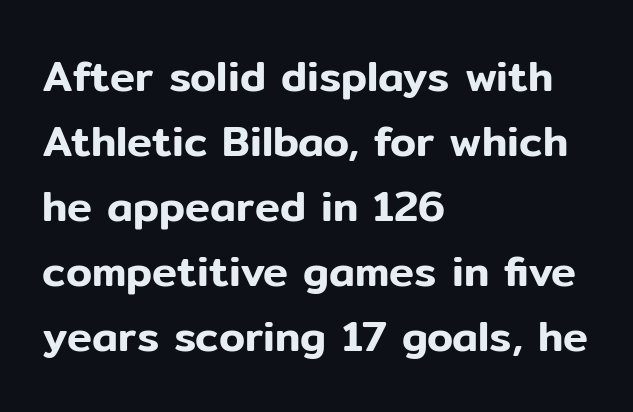
{"serif": "no", "italic": "no", "width": "normal", "stroke_contrast": "low", "x_height": "medium", "monospaced": "no", "underline": "no", "align": "left", "line_spacing": "normal", "line_spacing_ratio": 1.55, "letter_spacing": "normal", "letter_spacing_em": 0.0, "glyph_px": 42}
